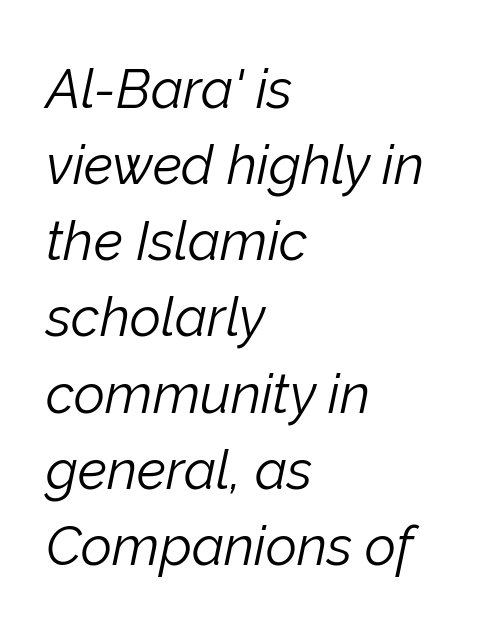
The image shows 54 px light type, italic (leaning right); set left-aligned, normal line spacing (1.41x), normal letter spacing, not underlined; low stroke contrast and a medium x-height.
